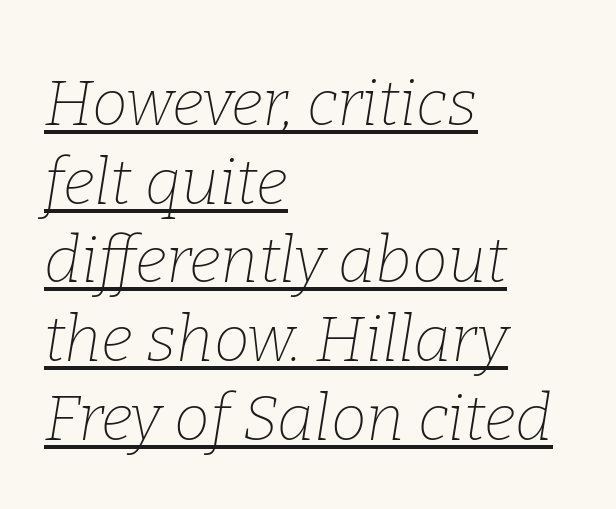
{"serif": "yes", "italic": "yes", "lean": "right", "slant_degrees": 9, "bold": "no", "weight": "thin", "width": "normal", "stroke_contrast": "low", "x_height": "medium", "monospaced": "no", "underline": "yes", "align": "left", "line_spacing_ratio": 1.23, "letter_spacing": "normal", "letter_spacing_em": 0.0, "glyph_px": 64}
